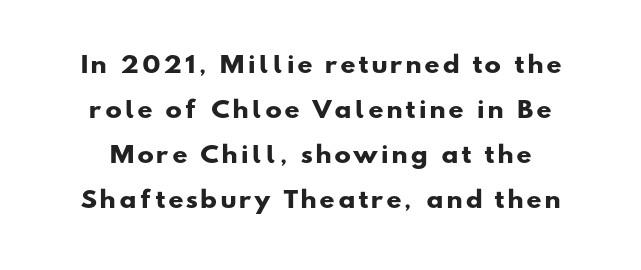
Q: Is the text bold? A: Yes.
Q: Is the text underlined? A: No.
Q: Is the spacing between lines tight, normal or loose? A: Loose.
